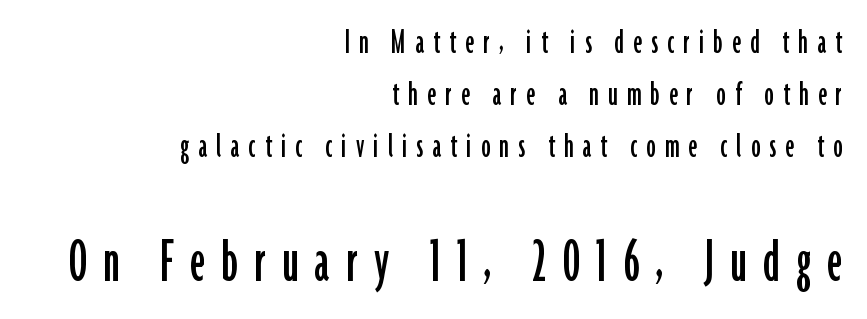
Q: Is the text italic (slanted)? A: No, it is upright.
Q: Is the typeface a serif or a sans-serif typeface? A: Sans-serif.
Q: Is the text underlined? A: No.
Q: How is the paragraph aligned? A: Right-aligned.
Q: Is the spacing between letters normal or unusually wide? A: Unusually wide.
Q: Is the spacing between lines tight, normal or loose? A: Normal.
Q: Which block of text is set in a larger size, the first (top) or the second (bottom)? A: The second (bottom) one.
Q: Width (condensed, normal, or wide)? A: Condensed.
Q: Stroke contrast? A: Low.
Q: x-height? A: Medium.
Q: Monospaced? A: No.
